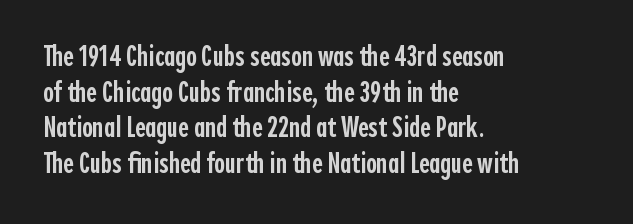
The image shows 29 px semibold, condensed sans-serif type, upright; set left-aligned, line spacing 1.23x, normal letter spacing, not underlined; a medium x-height.
